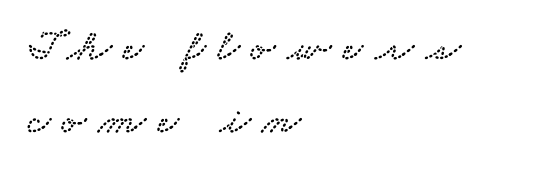
The glyphs are unaccompanied by any horizontal stroke below them. Classification — serif. Character widths vary here, with narrow letters taking less room than wide ones. Does the copy run flush right? No — it runs flush left.
